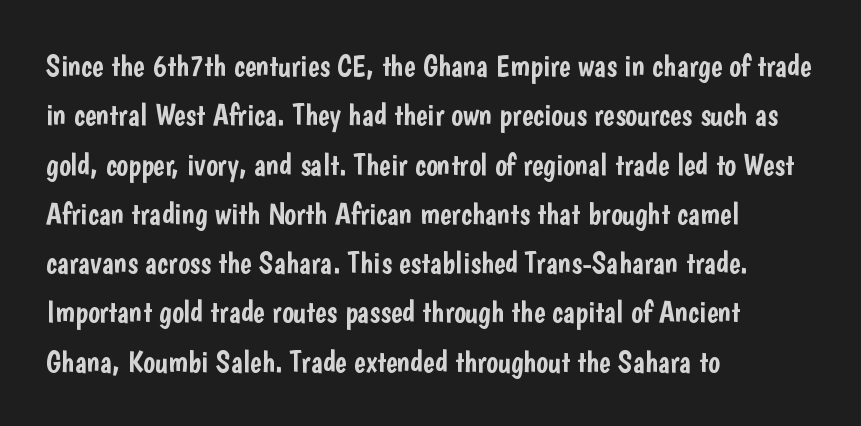
Q: Is the text italic (slanted)? A: No, it is upright.
Q: Is the typeface a serif or a sans-serif typeface? A: Sans-serif.
Q: Is the text underlined? A: No.
Q: How is the paragraph aligned? A: Left-aligned.
Q: Is the spacing between letters normal or unusually wide? A: Normal.
Q: Is the spacing between lines tight, normal or loose? A: Normal.
Q: Width (condensed, normal, or wide)? A: Condensed.
Q: Stroke contrast? A: Low.
Q: x-height? A: Medium.
Q: Monospaced? A: No.
